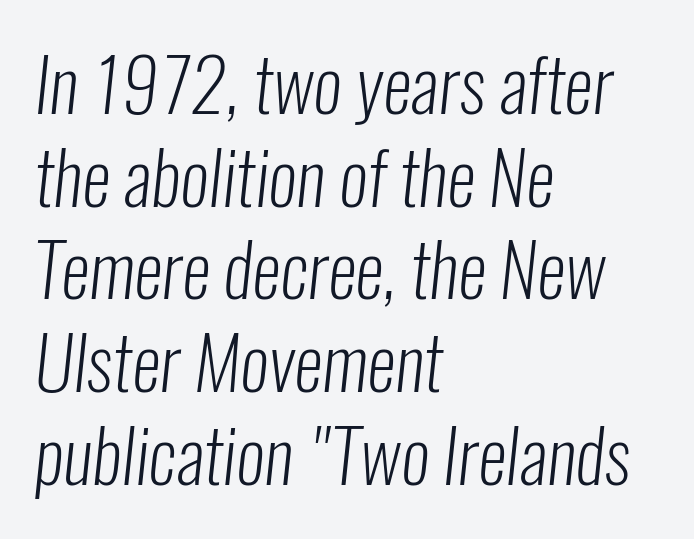
Words float on clear page, feet unadorned. The lines sit at an ordinary, default distance from one another. The weight tops out at a normal text grade. The horizontal fit of the characters is conventional and even. Character widths vary here, with narrow letters taking less room than wide ones.
